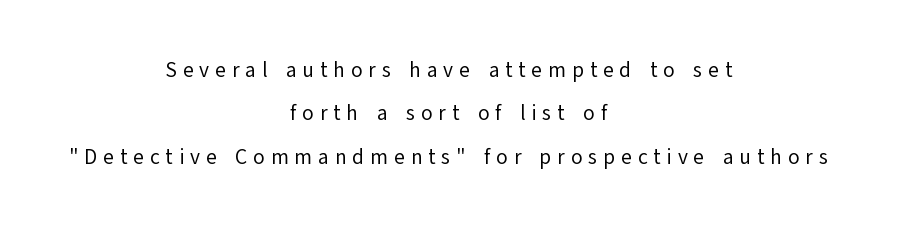
Q: Is the text bold? A: No.
Q: Is the text italic (slanted)? A: No, it is upright.
Q: Is the text underlined? A: No.
Q: How is the paragraph aligned? A: Centered.
Q: Is the spacing between letters normal or unusually wide? A: Unusually wide.
Q: Is the spacing between lines tight, normal or loose? A: Loose.
